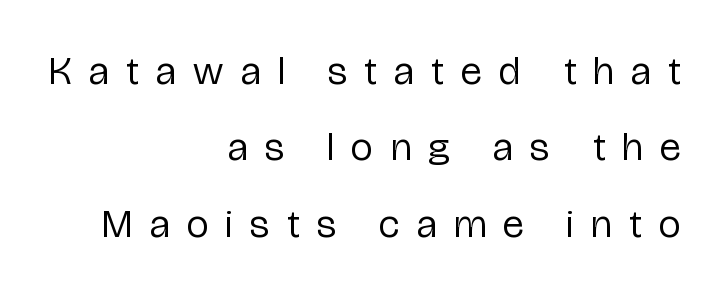
{"serif": "no", "italic": "no", "bold": "no", "weight": "regular", "width": "condensed", "stroke_contrast": "low", "x_height": "medium", "monospaced": "no", "underline": "no", "align": "right", "line_spacing": "loose", "line_spacing_ratio": 1.91, "letter_spacing": "wide", "letter_spacing_em": 0.43, "glyph_px": 40}
